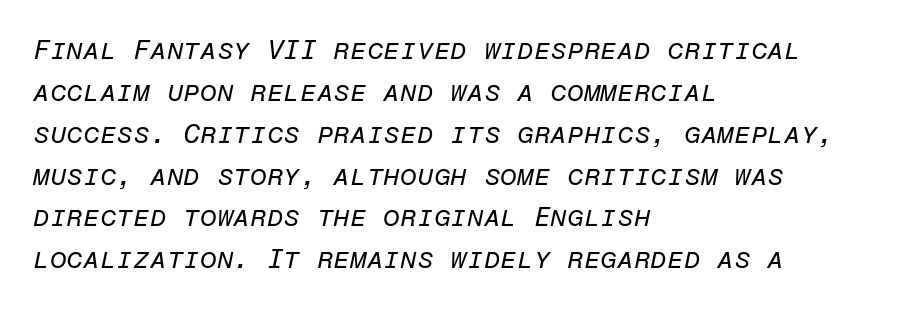
The image shows 27 px text type, italic (leaning right); set left-aligned, normal line spacing (1.55x), normal letter spacing, not underlined.
